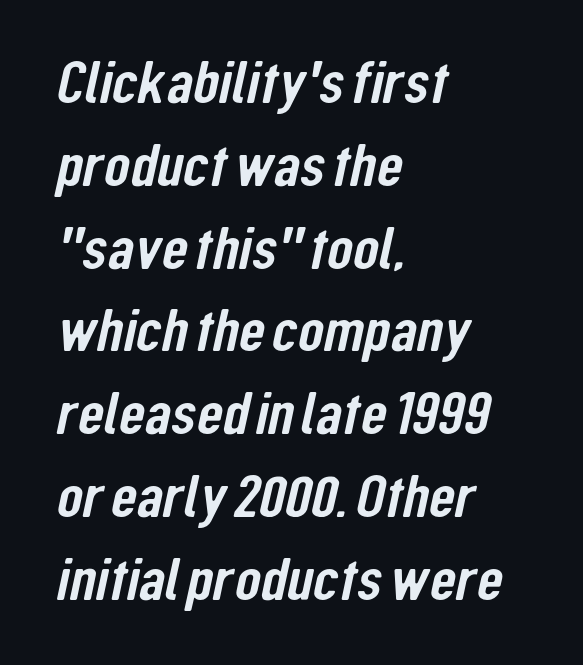
{"serif": "no", "width": "condensed", "stroke_contrast": "low", "x_height": "medium", "monospaced": "no", "underline": "no", "align": "left", "line_spacing": "normal", "line_spacing_ratio": 1.38, "letter_spacing": "normal", "letter_spacing_em": 0.0, "glyph_px": 60}
